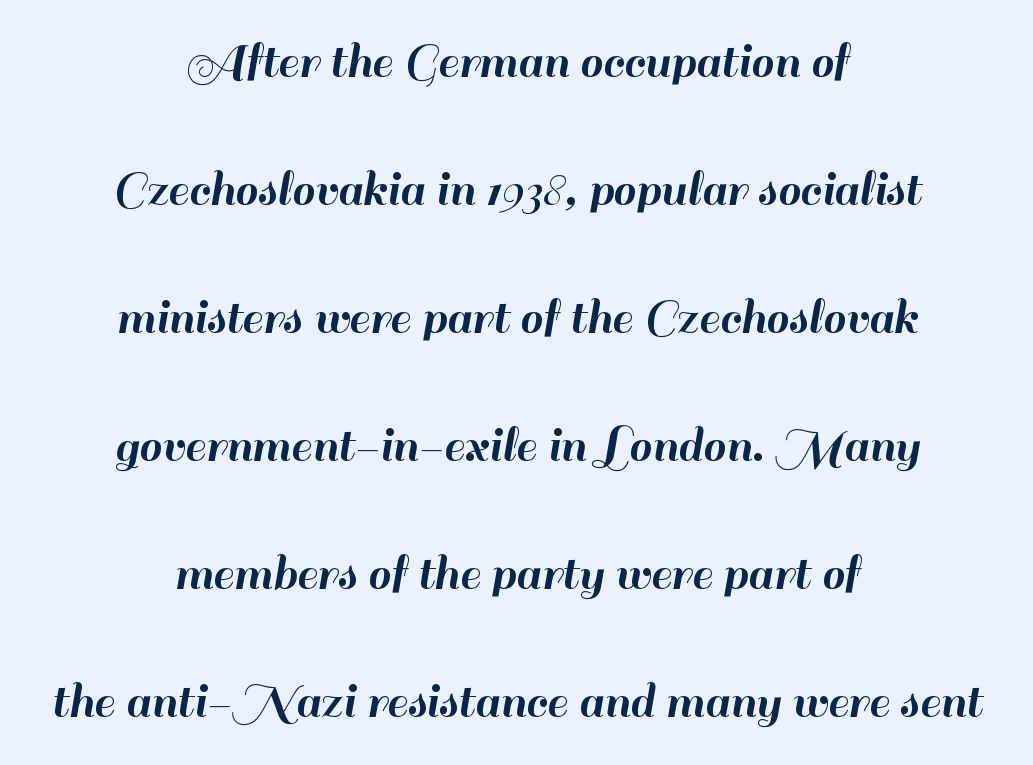
Q: Is the text italic (slanted)? A: Yes.
Q: Is the typeface a serif or a sans-serif typeface? A: Sans-serif.
Q: Is the text underlined? A: No.
Q: How is the paragraph aligned? A: Centered.
Q: Is the spacing between letters normal or unusually wide? A: Normal.
Q: Is the spacing between lines tight, normal or loose? A: Loose.
Q: Width (condensed, normal, or wide)? A: Normal.
Q: Stroke contrast? A: High.
Q: x-height? A: Small.
Q: Monospaced? A: No.
